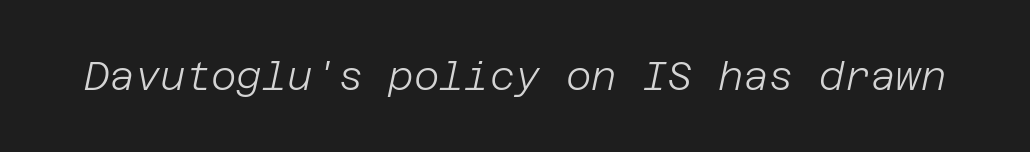
{"italic": "yes", "lean": "right", "slant_degrees": 12, "bold": "no", "weight": "light", "width": "normal", "stroke_contrast": "low", "x_height": "large", "underline": "no", "letter_spacing": "normal", "letter_spacing_em": 0.0, "glyph_px": 39}
